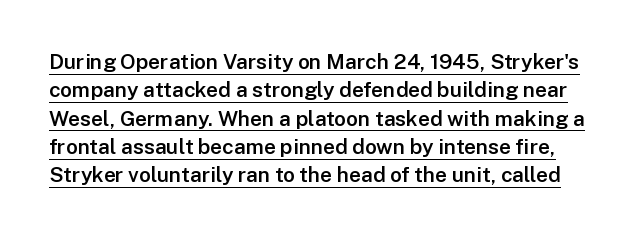
{"italic": "no", "bold": "semi", "underline": "yes", "line_spacing": "normal", "line_spacing_ratio": 1.35, "letter_spacing": "normal", "letter_spacing_em": 0.0, "glyph_px": 21}
